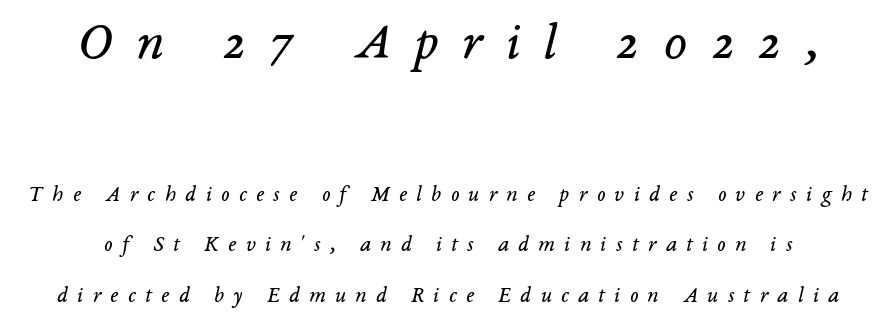
{"serif": "yes", "italic": "yes", "lean": "right", "slant_degrees": 14, "bold": "no", "weight": "regular", "width": "normal", "stroke_contrast": "low", "x_height": "medium", "monospaced": "no", "underline": "no", "line_spacing": "loose", "line_spacing_ratio": 2.29, "letter_spacing": "wide", "letter_spacing_em": 0.43, "larger_block": "first", "size_ratio": 2.45, "glyph_px": 54}
